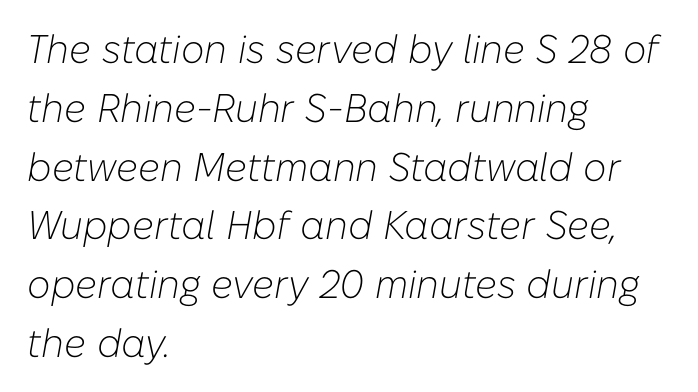
The image shows 40 px light type, italic (leaning right); set left-aligned, normal line spacing (1.47x), normal letter spacing, not underlined; low stroke contrast and a medium x-height.
